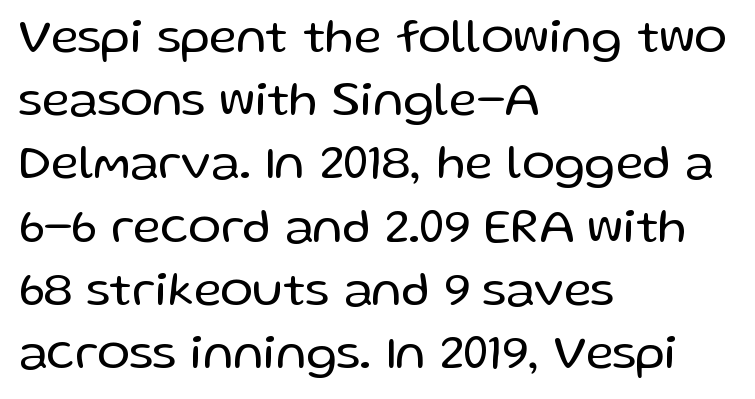
{"serif": "no", "italic": "no", "bold": "no", "weight": "regular", "width": "normal", "stroke_contrast": "low", "x_height": "medium", "monospaced": "no", "underline": "no", "align": "left", "line_spacing": "normal", "line_spacing_ratio": 1.29, "letter_spacing": "normal", "letter_spacing_em": 0.0, "glyph_px": 49}
